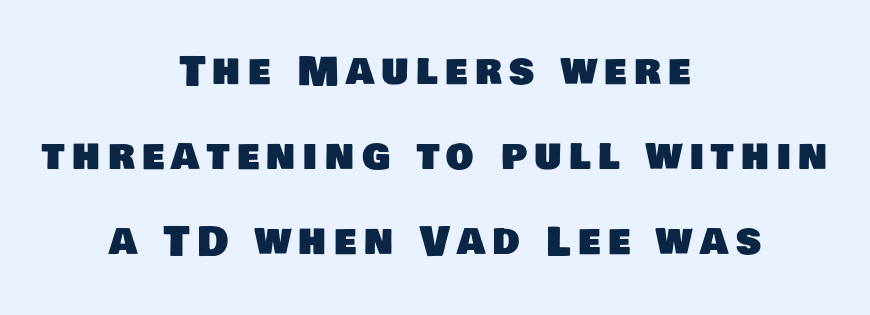
{"serif": "no", "width": "normal", "stroke_contrast": "low", "x_height": "large", "monospaced": "no", "underline": "no", "align": "center", "line_spacing": "loose", "line_spacing_ratio": 2.18, "glyph_px": 39}
